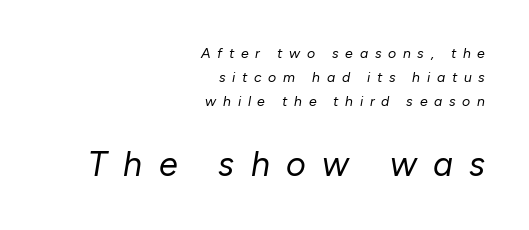
Is this a fixed-width face? No — the glyphs have proportional, varying widths. No extra ink here — the face is not bold. Short note: letters widely spaced. Caption: multi-line text, flush right, ragged left. Underline: absent.
